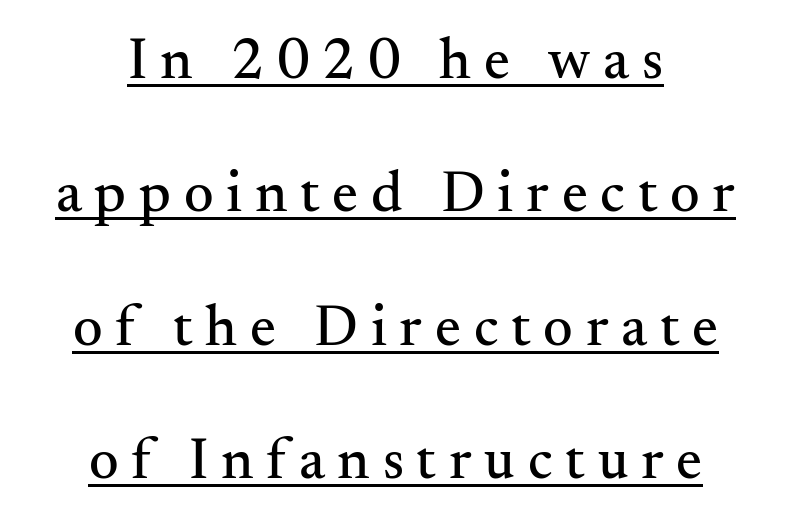
The image shows 58 px serif type, upright; set loose line spacing (2.3x), unusually wide letter spacing (+0.22 em), underlined; medium stroke contrast and a small x-height.
